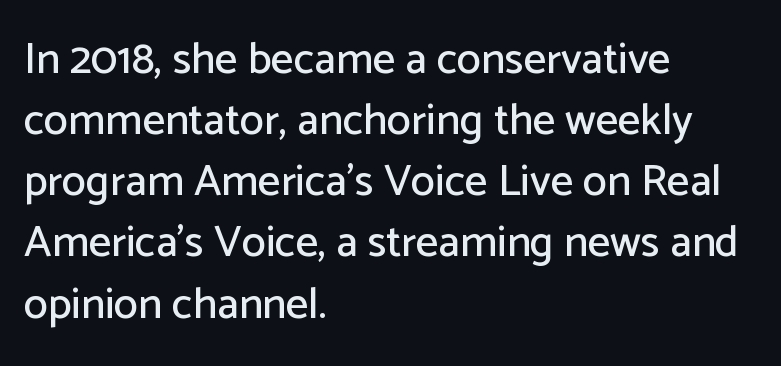
The image shows 44 px sans-serif type, upright; set left-aligned, normal line spacing (1.39x), normal letter spacing, not underlined; low stroke contrast and a medium x-height.
